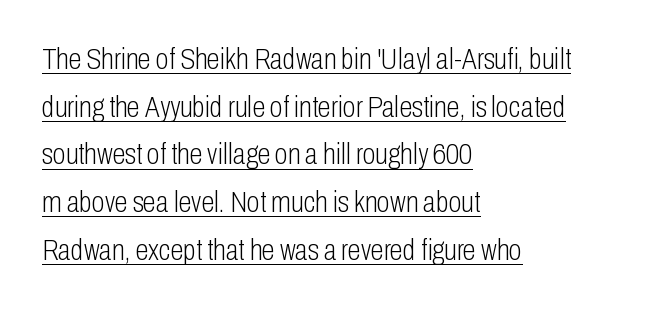
{"serif": "no", "italic": "no", "bold": "no", "weight": "light", "width": "condensed", "stroke_contrast": "low", "x_height": "medium", "monospaced": "no", "underline": "yes", "align": "left", "line_spacing": "normal", "line_spacing_ratio": 1.59, "letter_spacing": "normal", "letter_spacing_em": 0.0, "glyph_px": 30}
